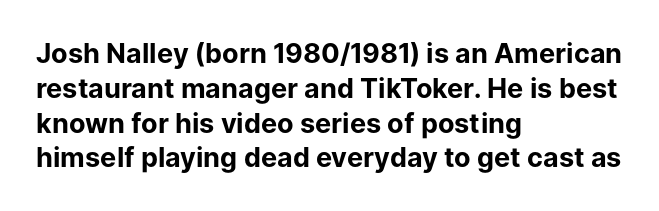
The image shows 27 px bold type, upright; set left-aligned, normal line spacing (1.29x), normal letter spacing, not underlined.
